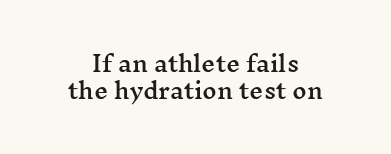
Does the lettering tilt? It doesn't — this is upright. Beneath every word, the page is bare. The lines in this sample share a center point and differ in where they start and stop. These lines keep a tight, regular rhythm from letter to letter. Regarding leading, the lines here are spaced in the standard way.
